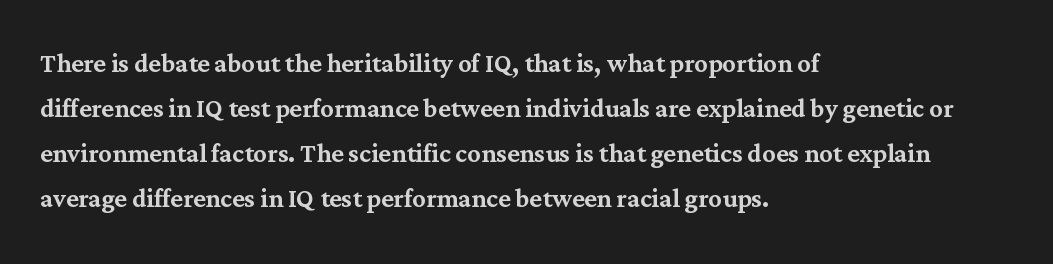
Q: Is the text italic (slanted)? A: No, it is upright.
Q: Is the typeface a serif or a sans-serif typeface? A: Serif.
Q: Is the text underlined? A: No.
Q: How is the paragraph aligned? A: Left-aligned.
Q: Is the spacing between letters normal or unusually wide? A: Normal.
Q: Is the spacing between lines tight, normal or loose? A: Normal.
Q: Width (condensed, normal, or wide)? A: Normal.
Q: Stroke contrast? A: Medium.
Q: x-height? A: Medium.
Q: Monospaced? A: No.
